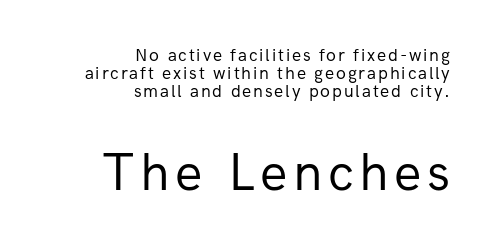
Q: Is the text bold? A: No.
Q: Is the text italic (slanted)? A: No, it is upright.
Q: Is the typeface a serif or a sans-serif typeface? A: Sans-serif.
Q: Is the text underlined? A: No.
Q: How is the paragraph aligned? A: Right-aligned.
Q: Is the spacing between lines tight, normal or loose? A: Tight.
Q: Which block of text is set in a larger size, the first (top) or the second (bottom)? A: The second (bottom) one.
Q: Width (condensed, normal, or wide)? A: Normal.
Q: Stroke contrast? A: Low.
Q: x-height? A: Medium.
Q: Monospaced? A: No.
